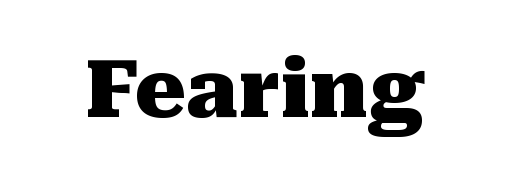
Q: Is the text bold? A: Yes.
Q: Is the text italic (slanted)? A: No, it is upright.
Q: Is the typeface a serif or a sans-serif typeface? A: Serif.
Q: Is the text underlined? A: No.
Q: Is the spacing between letters normal or unusually wide? A: Normal.
Q: Width (condensed, normal, or wide)? A: Normal.
Q: Stroke contrast? A: Medium.
Q: x-height? A: Medium.
Q: Monospaced? A: No.
